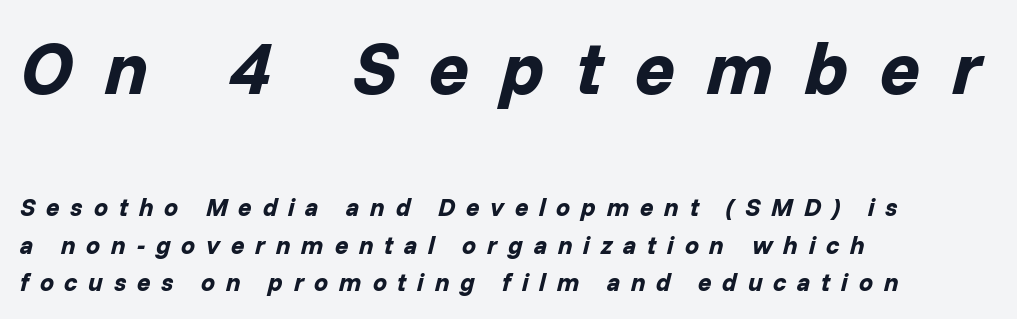
Q: Is the text bold? A: Yes.
Q: Is the text italic (slanted)? A: Yes, it leans right by about 14 degrees.
Q: Is the text underlined? A: No.
Q: How is the paragraph aligned? A: Left-aligned.
Q: Is the spacing between letters normal or unusually wide? A: Unusually wide.
Q: Is the spacing between lines tight, normal or loose? A: Normal.
Q: Which block of text is set in a larger size, the first (top) or the second (bottom)? A: The first (top) one.
Q: Width (condensed, normal, or wide)? A: Normal.
Q: Stroke contrast? A: Low.
Q: x-height? A: Medium.
Q: Monospaced? A: No.
